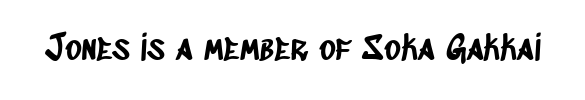
Between one letter and the next there's only the usual sliver of space. Type without underlining. Note the varied advance widths — an 'i' is clearly narrower than an 'm'. Is this a sans? Yes — the strokes have no serifs.
